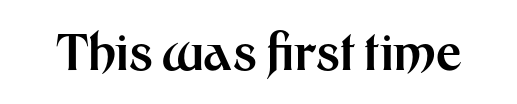
The image shows 50 px bold sans-serif type, upright; set normal letter spacing, not underlined; medium stroke contrast and a medium x-height.
